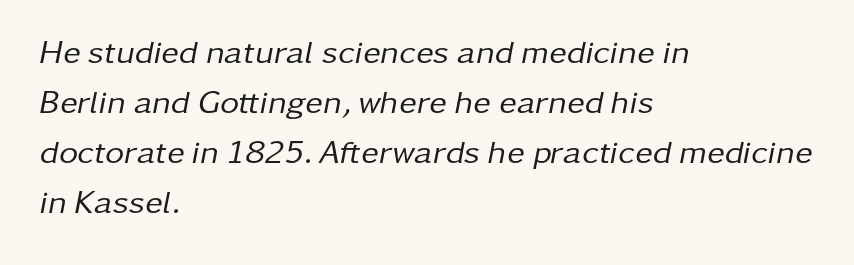
The image shows 33 px regular-weight type, italic (leaning right); set left-aligned, normal line spacing (1.52x), normal letter spacing, not underlined; low stroke contrast and a medium x-height.
